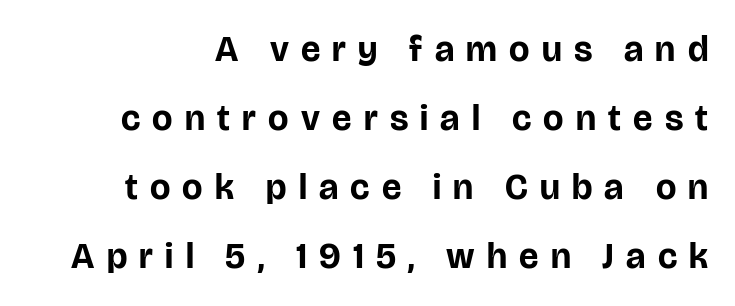
There is plenty of visible air inserted between adjacent glyphs. This block would shrink considerably if given ordinary leading; it's expanded now. Rendered with straight, roman letterforms. The typeface chosen for these lines omits serifs. This sample has the flowing, uneven cadence of proportional lettering.
